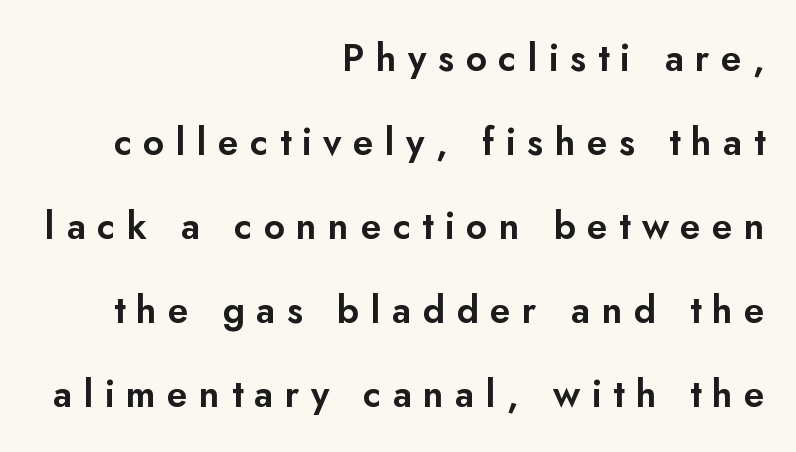
Is this a sans? Yes — the strokes have no serifs. Students, note that the glyphs here are deliberately spaced far apart. Glance below the letters and you will spot only blank space. In terms of leading, this rendering errs on the spacious side. Layout note: lines flush right.
